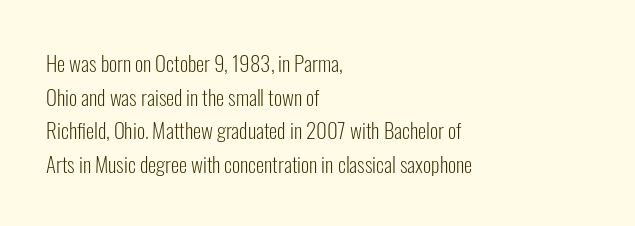
{"italic": "no", "bold": "no", "underline": "no", "align": "left", "line_spacing": "normal", "line_spacing_ratio": 1.6, "letter_spacing": "normal", "letter_spacing_em": 0.0, "glyph_px": 21}
